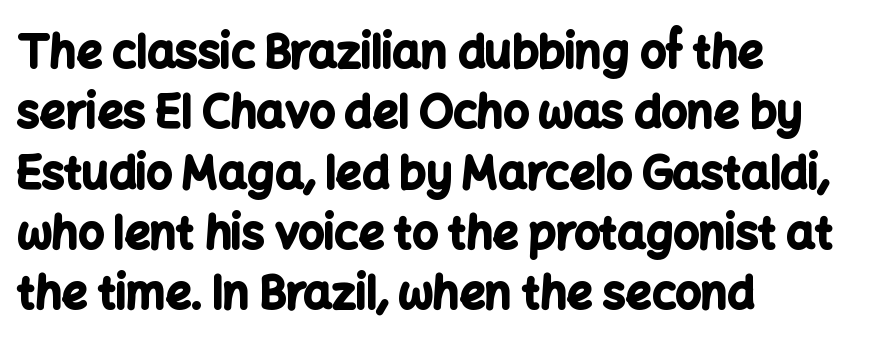
The image shows 45 px bold sans-serif type, upright; set left-aligned, normal line spacing (1.34x), normal letter spacing, not underlined; low stroke contrast and a medium x-height.
